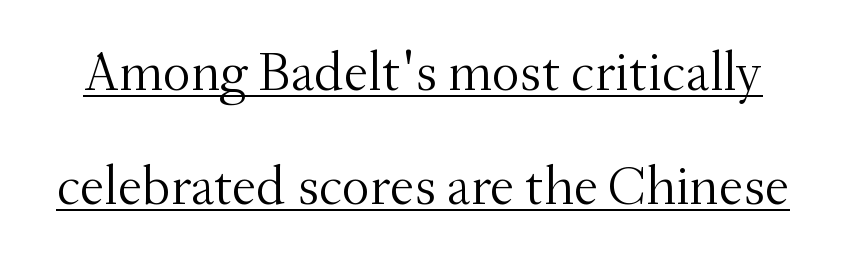
{"serif": "yes", "italic": "no", "bold": "no", "weight": "light", "width": "normal", "stroke_contrast": "medium", "x_height": "small", "monospaced": "no", "underline": "yes", "line_spacing": "loose", "line_spacing_ratio": 2.07, "letter_spacing": "normal", "letter_spacing_em": 0.0, "glyph_px": 55}
